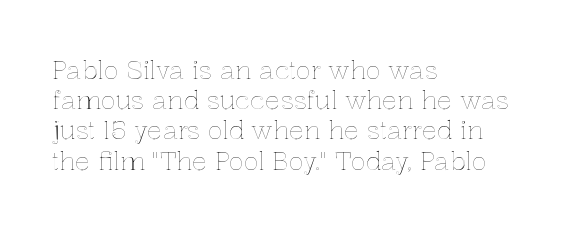
Standard letterfit; no display-style spreading of the glyphs. A typesetter would mark this as roman, not italic. Does the copy run flush right? No — it runs flush left. Words float on clear page, feet unadorned.
